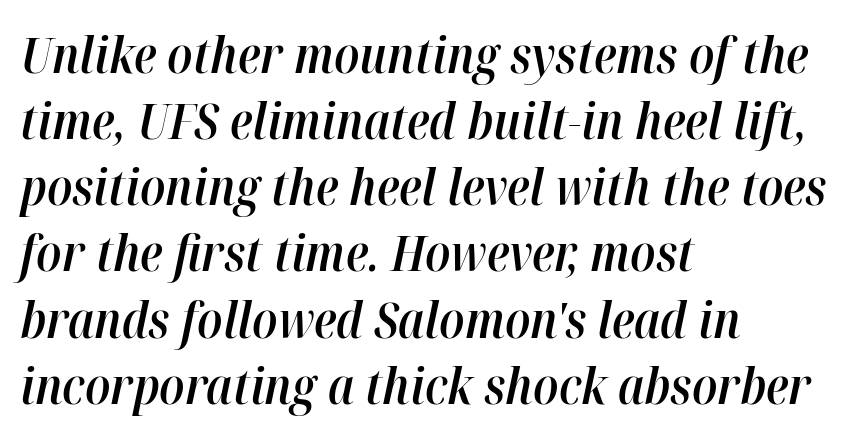
{"italic": "yes", "lean": "right", "slant_degrees": 12, "bold": "semi", "weight": "semibold", "width": "normal", "stroke_contrast": "high", "x_height": "medium", "monospaced": "no", "underline": "no", "align": "left", "line_spacing": "normal", "line_spacing_ratio": 1.35, "letter_spacing": "normal", "letter_spacing_em": 0.0, "glyph_px": 49}
